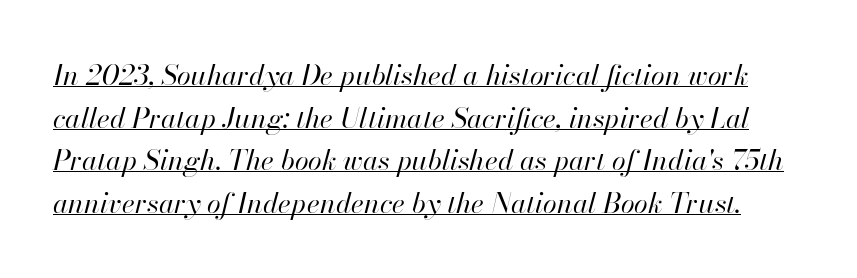
Q: Is the text bold? A: No.
Q: Is the text italic (slanted)? A: Yes, it leans right by about 13 degrees.
Q: Is the text underlined? A: Yes.
Q: Is the spacing between letters normal or unusually wide? A: Normal.
Q: Is the spacing between lines tight, normal or loose? A: Normal.
Q: Width (condensed, normal, or wide)? A: Normal.
Q: Stroke contrast? A: High.
Q: x-height? A: Small.
Q: Monospaced? A: No.
